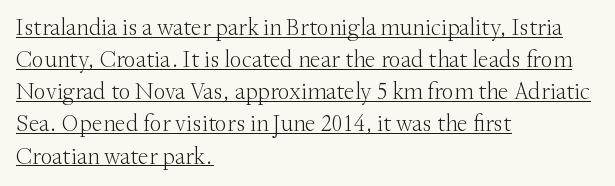
{"italic": "no", "bold": "no", "underline": "yes", "align": "left", "line_spacing": "normal", "line_spacing_ratio": 1.34, "letter_spacing": "normal", "letter_spacing_em": 0.0, "glyph_px": 24}
